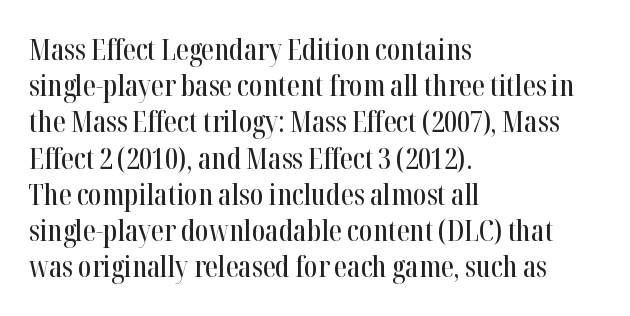
The image shows 29 px condensed serif type, upright; set left-aligned, normal line spacing (1.25x), normal letter spacing, not underlined; high stroke contrast and a medium x-height.
